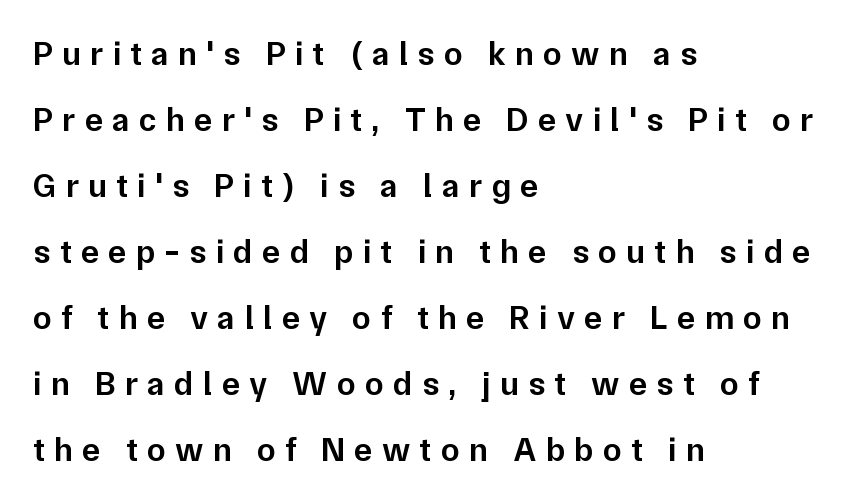
The image shows 34 px semibold sans-serif type, upright; set left-aligned, loose line spacing (1.94x), unusually wide letter spacing (+0.27 em), not underlined; low stroke contrast and a medium x-height.
